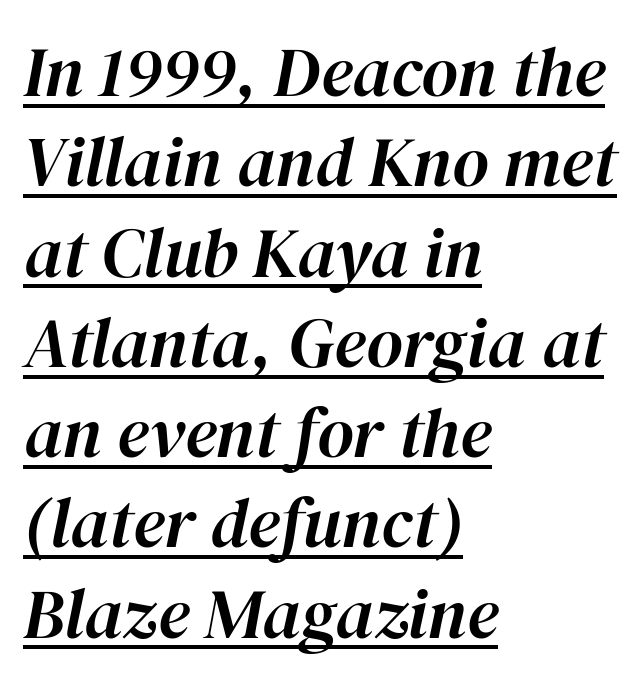
The glyphs are accompanied by a horizontal stroke just below them. All the whitespace from short lines collects on the right. The font's italic variant was chosen for this text. The passage shown is typed in a proportional face where columns would drift.
